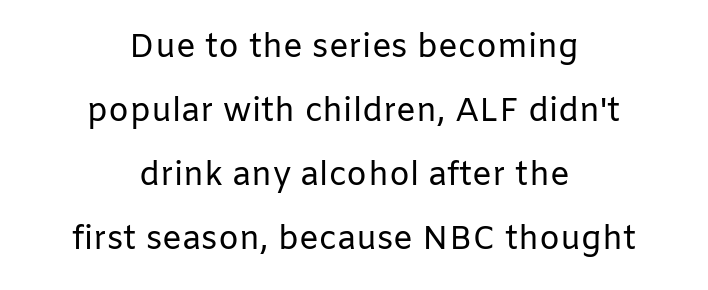
The image shows 33 px regular-weight sans-serif type, upright; set centered, loose line spacing (1.94x), normal letter spacing, not underlined; low stroke contrast and a medium x-height.
